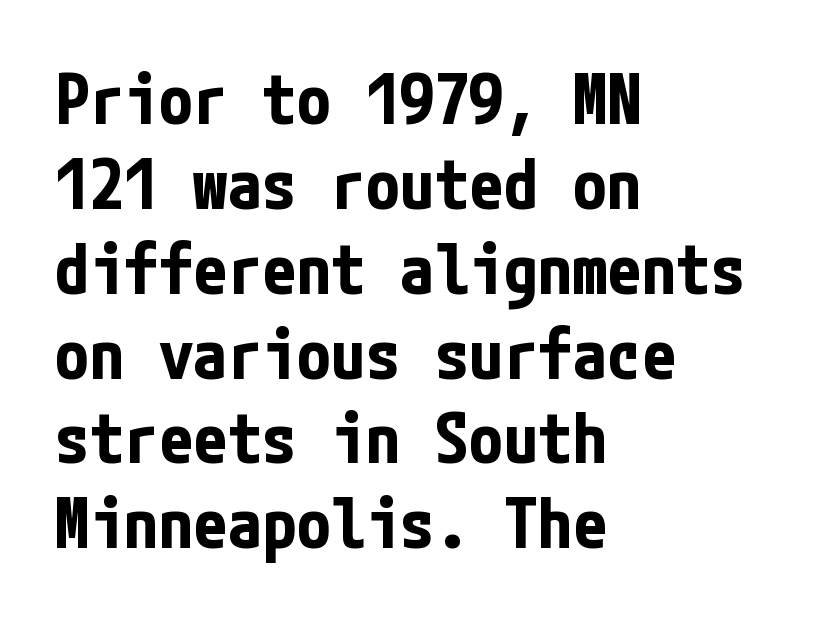
Q: Is the text bold? A: Yes.
Q: Is the text italic (slanted)? A: No, it is upright.
Q: Is the typeface a serif or a sans-serif typeface? A: Sans-serif.
Q: Is the text underlined? A: No.
Q: How is the paragraph aligned? A: Left-aligned.
Q: Is the spacing between letters normal or unusually wide? A: Normal.
Q: Width (condensed, normal, or wide)? A: Condensed.
Q: Stroke contrast? A: Low.
Q: x-height? A: Medium.
